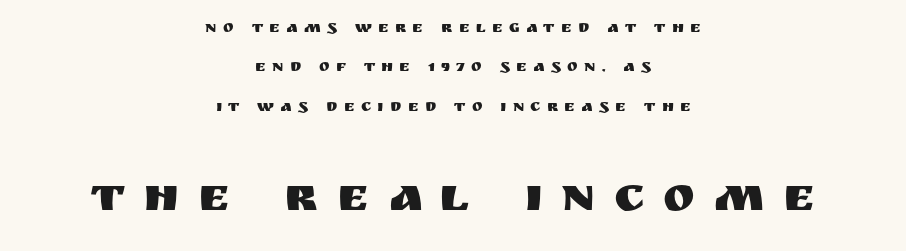
Q: Is the text italic (slanted)? A: No, it is upright.
Q: Is the typeface a serif or a sans-serif typeface? A: Sans-serif.
Q: Is the text underlined? A: No.
Q: How is the paragraph aligned? A: Centered.
Q: Is the spacing between letters normal or unusually wide? A: Unusually wide.
Q: Is the spacing between lines tight, normal or loose? A: Loose.
Q: Which block of text is set in a larger size, the first (top) or the second (bottom)? A: The second (bottom) one.
Q: Width (condensed, normal, or wide)? A: Normal.
Q: Stroke contrast? A: Medium.
Q: x-height? A: Large.
Q: Monospaced? A: No.
